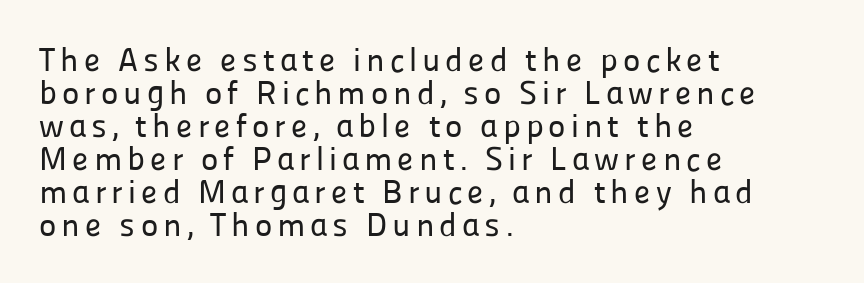
The image shows 33 px sans-serif type, upright; set left-aligned, tight line spacing (1.0x), not underlined; low stroke contrast and a medium x-height.
